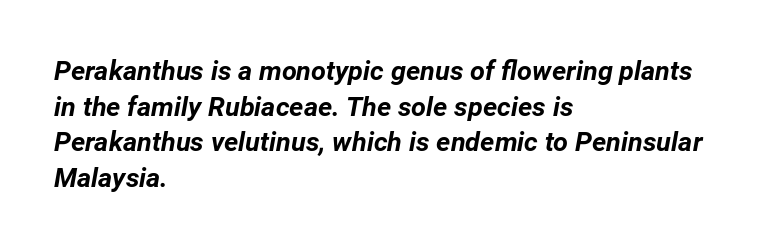
Compared with ordinary roman type, these characters are visibly tilted. Vertically, the passage feels balanced, rows spaced as you'd expect. If you drew a ruler down the left edge, every line would touch it. Typographic density is high because the face is bold. The specimen omits any rule beneath the text block's lines.
